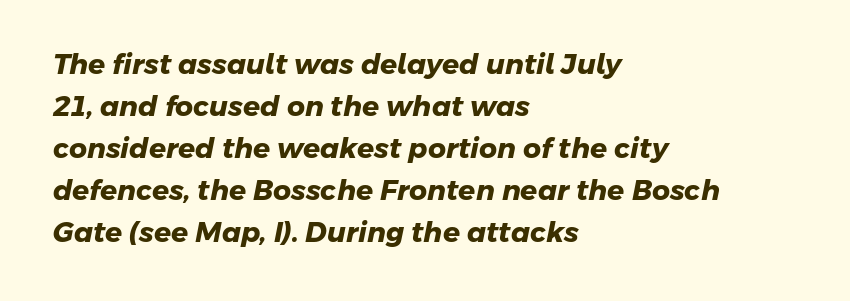
The letters advance in unequal steps, a hallmark of proportional type. The lines are quadded left. This sample uses a sans-serif face. The passage shown is not underscored anywhere. The rendering uses a moderate line-height, typical for paragraphs. Glyph-to-glyph distance matches everyday printed text.
